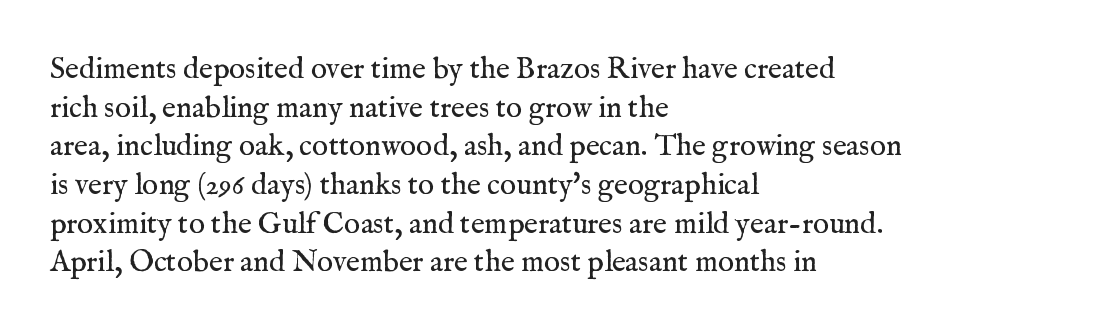
{"serif": "yes", "italic": "no", "bold": "no", "weight": "regular", "width": "normal", "stroke_contrast": "medium", "x_height": "medium", "monospaced": "no", "underline": "no", "align": "left", "line_spacing": "normal", "line_spacing_ratio": 1.29, "letter_spacing": "normal", "letter_spacing_em": 0.0, "glyph_px": 30}
